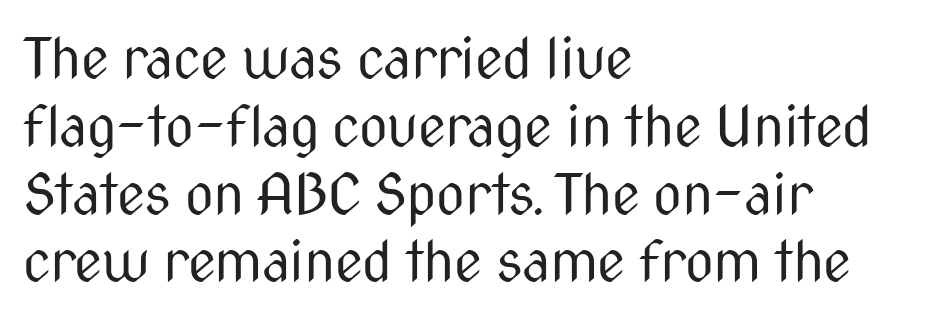
{"serif": "no", "italic": "no", "bold": "no", "weight": "regular", "width": "condensed", "stroke_contrast": "medium", "x_height": "medium", "monospaced": "no", "underline": "no", "align": "left", "line_spacing_ratio": 1.21, "letter_spacing": "normal", "letter_spacing_em": 0.0, "glyph_px": 56}
